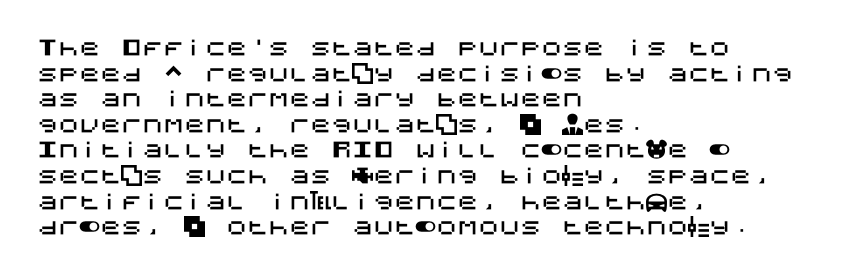
Line beginnings align vertically; line endings do not. Posture: vertical. A typesetter would call this zero additional tracking. The baseline area is clear.
